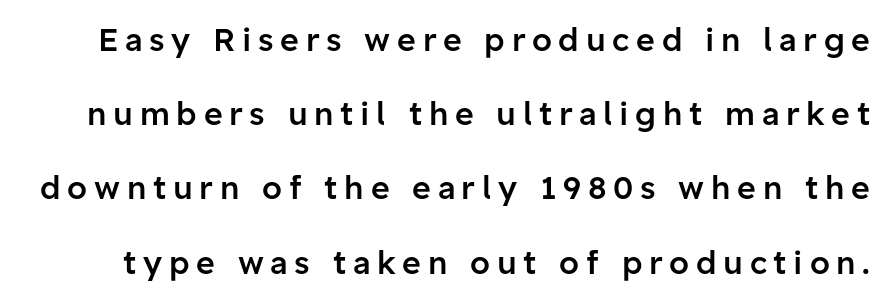
{"serif": "no", "italic": "no", "bold": "semi", "weight": "semibold", "width": "normal", "stroke_contrast": "low", "x_height": "medium", "monospaced": "no", "underline": "no", "line_spacing": "loose", "line_spacing_ratio": 2.32, "letter_spacing": "wide", "letter_spacing_em": 0.21, "glyph_px": 32}
